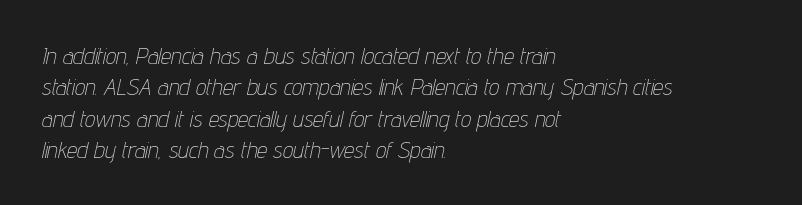
Heaviness? Minimal to ordinary, like unemphasized prose. Does the lettering tilt? It does — this is italic. The specimen omits any rule beneath the text block's lines. The text block is weighted toward the left margin, trailing off unevenly rightward. A normal amount of white space separates one row of letters from the next.
